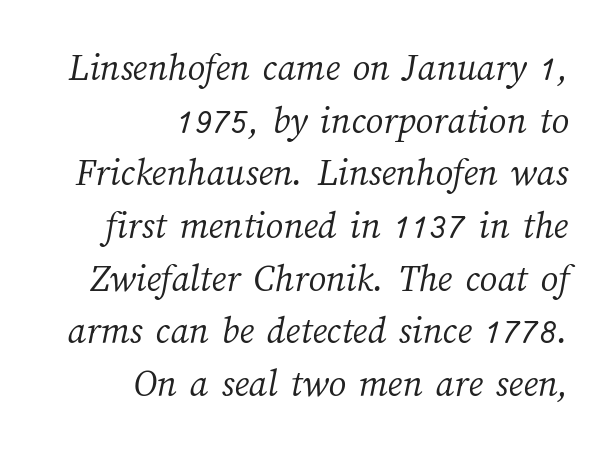
The passage is arranged like a letterhead date or caption credit — flush right. The words here are not underlined. Think of a printed novel: that variable character pitch is what you see here. A light-to-regular cut is what we see here. Students, observe: this is what conventionally led text looks like. Between one letter and the next there's only the usual sliver of space.
